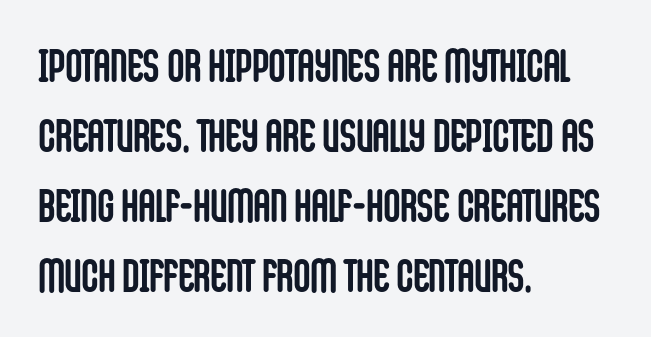
The image shows 46 px semibold, condensed sans-serif type, upright; set left-aligned, normal line spacing (1.52x), normal letter spacing, not underlined; low stroke contrast and a large x-height.
